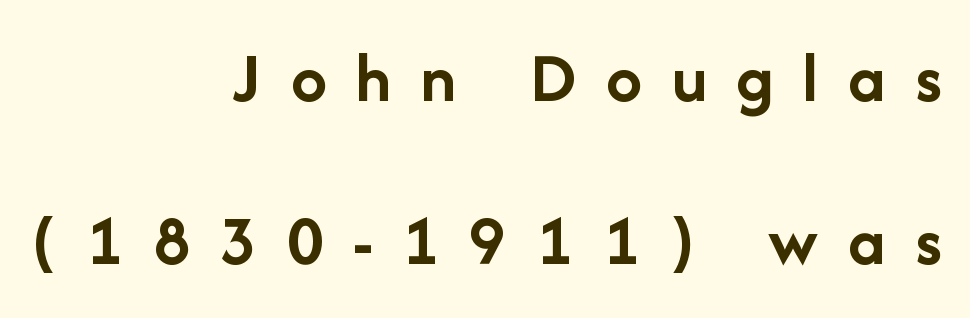
Honestly, there is no underline to notice here at all. One-word summary of the alignment: right. You can tell from the bare stems that sans-serif type was used. Does the lettering tilt? It doesn't — this is upright.
